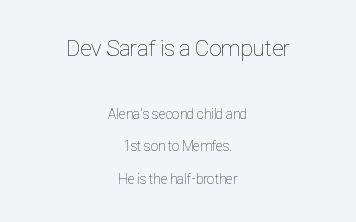
Q: Is the text bold? A: No.
Q: Is the text italic (slanted)? A: No, it is upright.
Q: Is the text underlined? A: No.
Q: How is the paragraph aligned? A: Centered.
Q: Is the spacing between letters normal or unusually wide? A: Normal.
Q: Is the spacing between lines tight, normal or loose? A: Loose.
Q: Which block of text is set in a larger size, the first (top) or the second (bottom)? A: The first (top) one.
